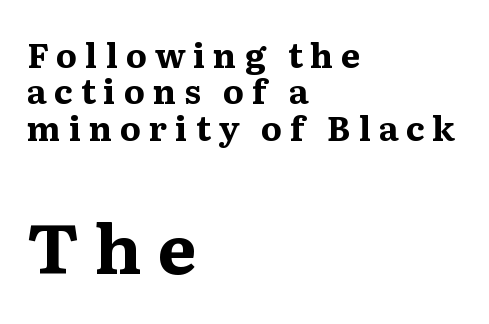
The image shows 69 px bold serif type, upright; set left-aligned, tight line spacing (1.07x), unusually wide letter spacing (+0.23 em), not underlined; the second (bottom) block is 2.03x larger; medium stroke contrast and a medium x-height.
